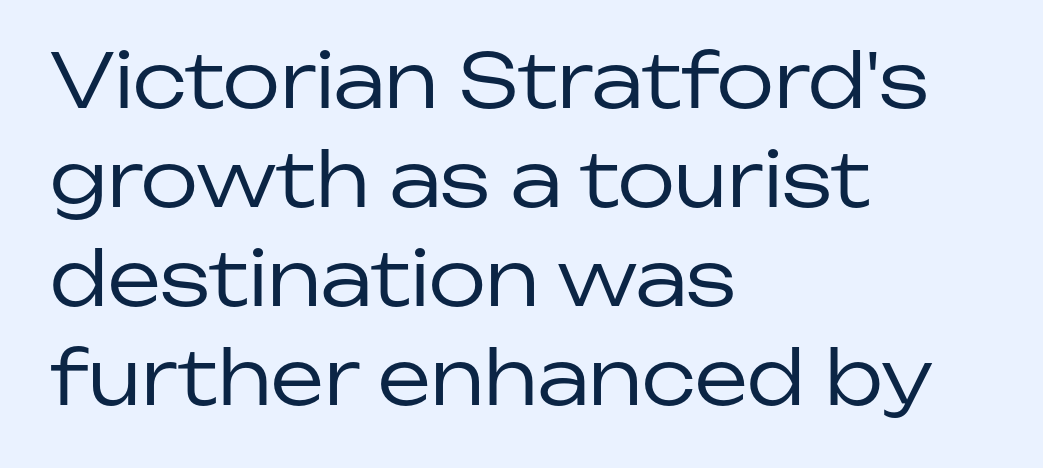
The passage shown is typed in a proportional face where columns would drift. You can tell from the bare stems that sans-serif type was used. The specimen omits any rule beneath the text block's lines. Is there any slant? The stems are plumb. Reading down the column, the eye jumps a familiar distance to each next line. The paragraph shown leans on its left margin.
